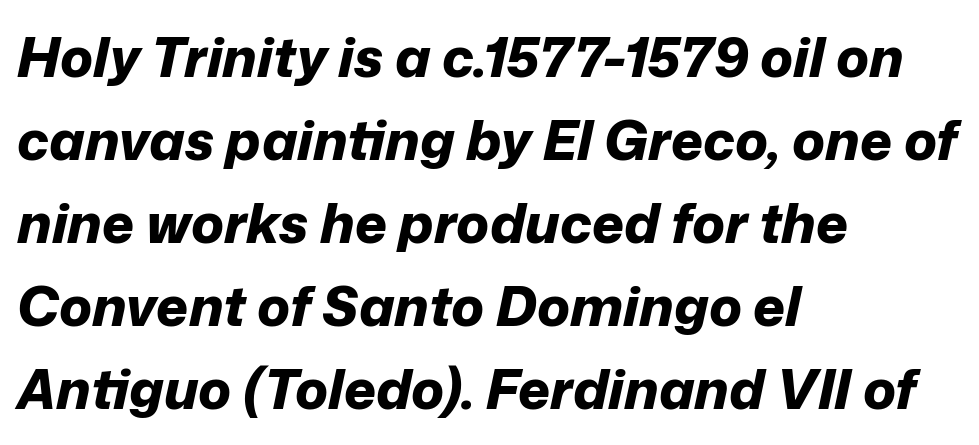
{"italic": "yes", "lean": "right", "slant_degrees": 12, "bold": "yes", "weight": "bold", "width": "normal", "stroke_contrast": "low", "x_height": "medium", "monospaced": "no", "underline": "no", "align": "left", "line_spacing": "normal", "line_spacing_ratio": 1.51, "letter_spacing": "normal", "letter_spacing_em": 0.0, "glyph_px": 55}
